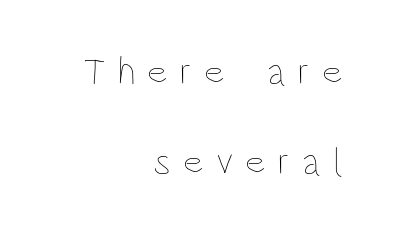
{"italic": "no", "bold": "no", "weight": "thin", "width": "condensed", "stroke_contrast": "low", "x_height": "large", "monospaced": "no", "underline": "no", "align": "right", "line_spacing": "loose", "line_spacing_ratio": 2.32, "letter_spacing": "wide", "letter_spacing_em": 0.31, "glyph_px": 39}
